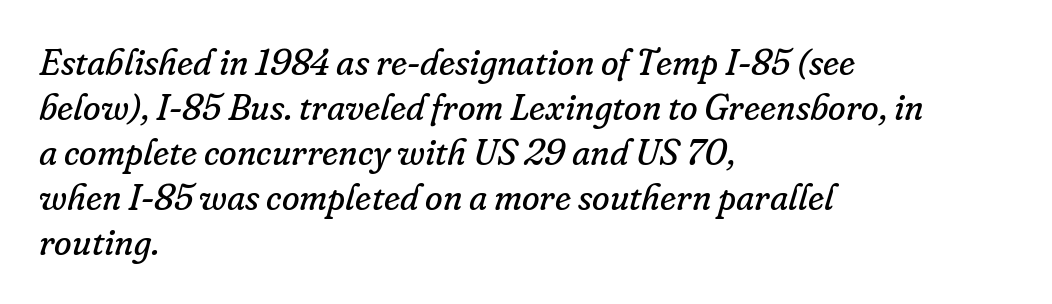
Line beginnings align vertically; line endings do not. A typesetter would call this proportional, since set widths differ per character. Serif or sans? Serif — the stroke terminals have little feet. The letters are slanted; this is an italic face. Letters have the restrained weight of plain body copy at most. Vertically, the passage feels balanced, rows spaced as you'd expect.
